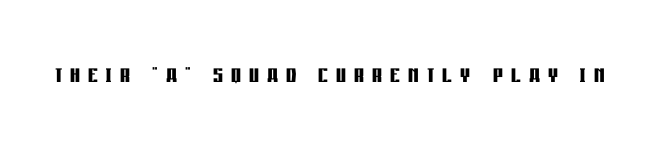
Heavy-handed strokes throughout: this text is bold. It's the straight-up-and-down kind of type. The words here are not underlined. These lines are composed in type without serifs. Each letter keeps its own natural width here, so spacing adapts to shape.
